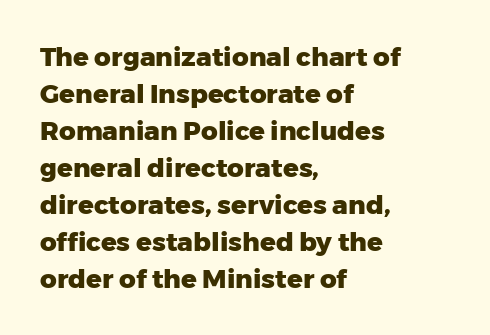
The image shows 26 px bold type, upright; set left-aligned, normal line spacing (1.42x), normal letter spacing, not underlined.
